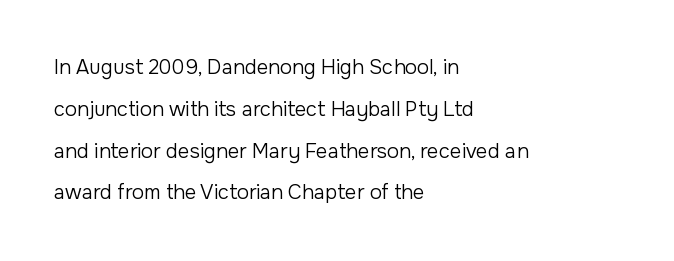
Q: Is the text bold? A: No.
Q: Is the text italic (slanted)? A: No, it is upright.
Q: Is the text underlined? A: No.
Q: How is the paragraph aligned? A: Left-aligned.
Q: Is the spacing between letters normal or unusually wide? A: Normal.
Q: Is the spacing between lines tight, normal or loose? A: Loose.
